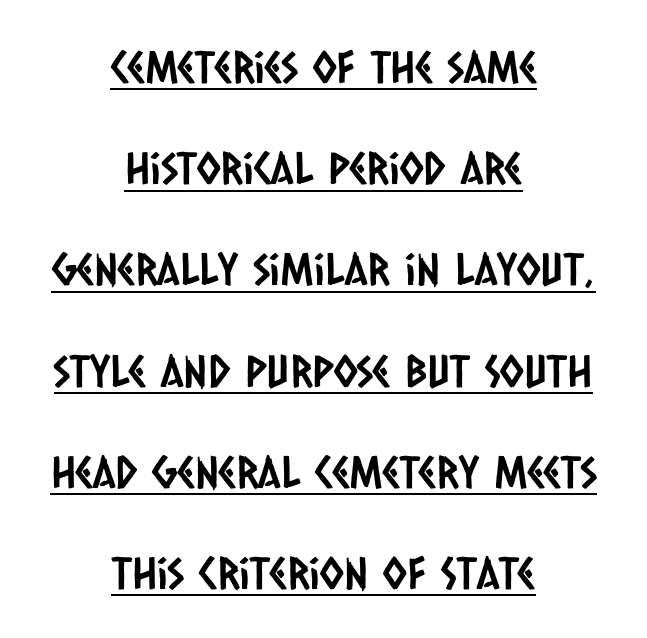
The image shows 44 px condensed sans-serif type; set centered, loose line spacing (2.3x), normal letter spacing, underlined; low stroke contrast and a large x-height.
